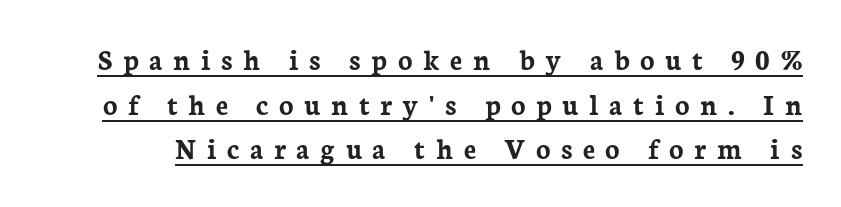
The image shows 30 px semibold serif type, upright; set normal line spacing (1.49x), unusually wide letter spacing (+0.35 em), underlined; low stroke contrast and a medium x-height.
